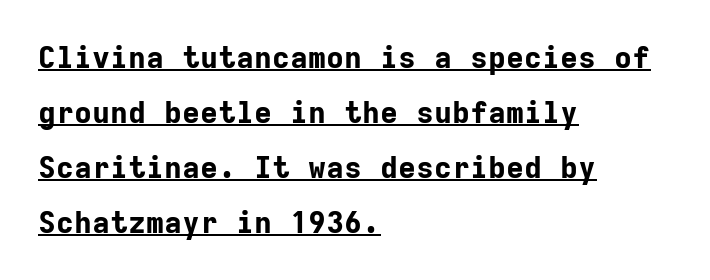
The typography opts for an upright posture over an oblique one. The lettering is marked with a stroke running underneath it. Regarding serifs, this sample does without them. Compared with typical body copy, the letter spacing here is the same. Heavy, bold letterforms.
